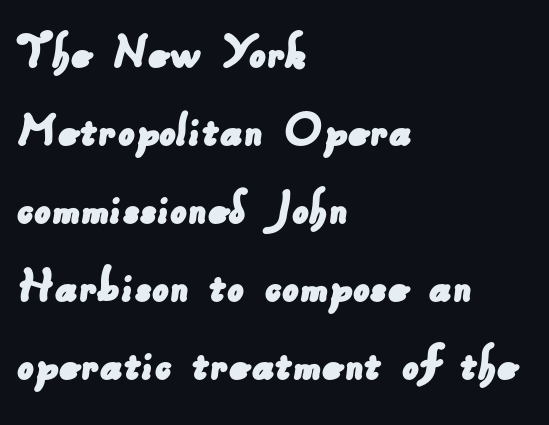
{"serif": "no", "width": "normal", "stroke_contrast": "low", "x_height": "small", "monospaced": "no", "underline": "no", "align": "left", "line_spacing": "normal", "line_spacing_ratio": 1.47, "letter_spacing": "normal", "letter_spacing_em": 0.0, "glyph_px": 53}
